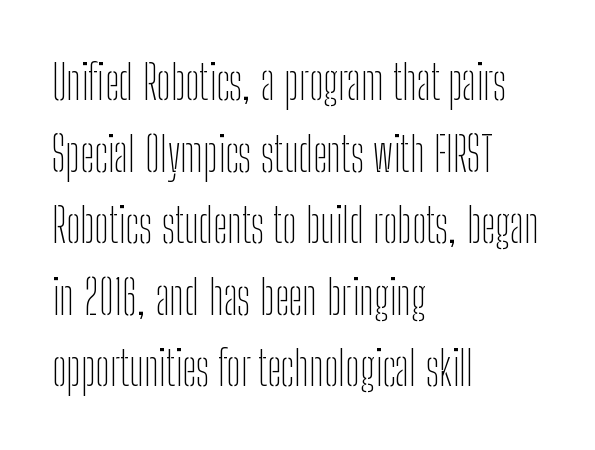
The image shows 48 px thin, condensed sans-serif type, upright; set left-aligned, normal line spacing (1.49x), normal letter spacing, not underlined; low stroke contrast and a medium x-height.
